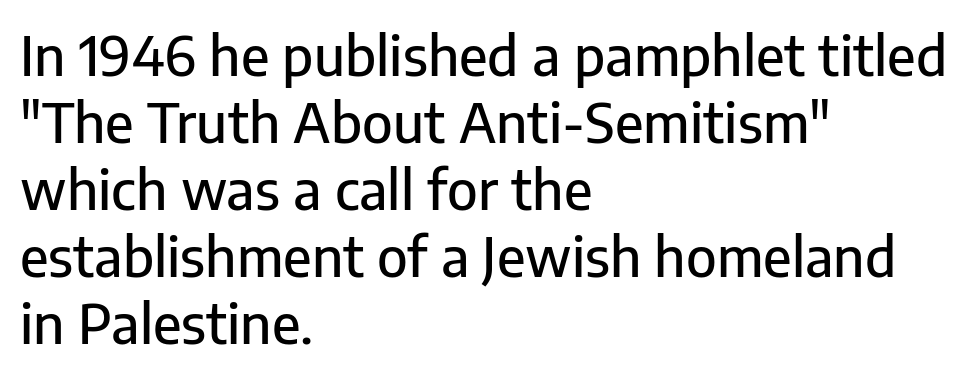
The image shows 54 px sans-serif type, upright; set left-aligned, line spacing 1.24x, normal letter spacing, not underlined; low stroke contrast and a medium x-height.
